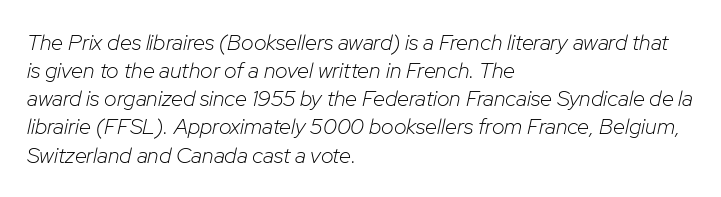
{"italic": "yes", "lean": "right", "slant_degrees": 12, "bold": "no", "underline": "no", "align": "left", "line_spacing": "normal", "line_spacing_ratio": 1.28, "letter_spacing": "normal", "letter_spacing_em": 0.0, "glyph_px": 22}
